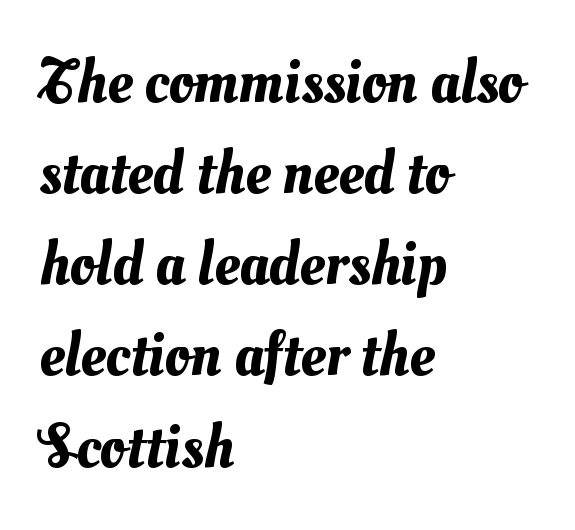
{"width": "normal", "stroke_contrast": "medium", "x_height": "small", "monospaced": "no", "underline": "no", "align": "left", "line_spacing": "normal", "line_spacing_ratio": 1.47, "letter_spacing": "normal", "letter_spacing_em": 0.0, "glyph_px": 62}
